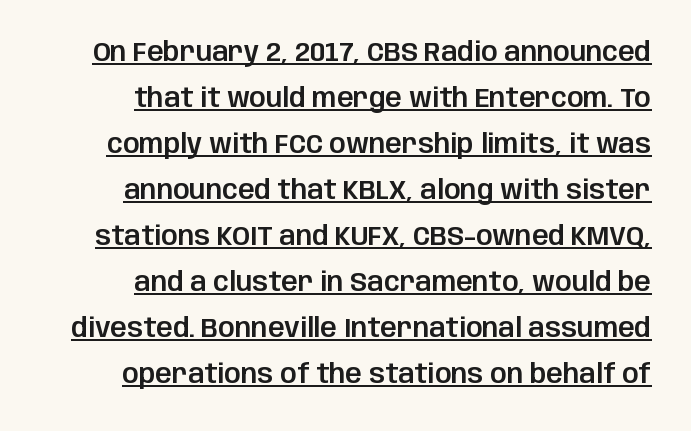
{"italic": "no", "underline": "yes", "align": "right", "line_spacing_ratio": 1.77, "letter_spacing": "normal", "letter_spacing_em": 0.0, "glyph_px": 26}
